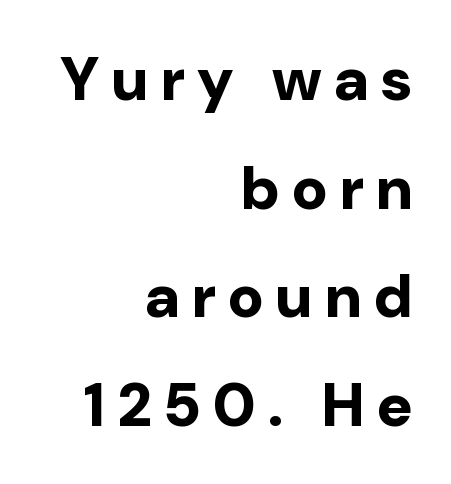
In terms of weight, the rendering is a true, heavy bold. If you drew a ruler down the right edge, every line would touch it. Font category for this specimen: sans-serif. Spacing verdict: proportional, widths tailored to each character.
